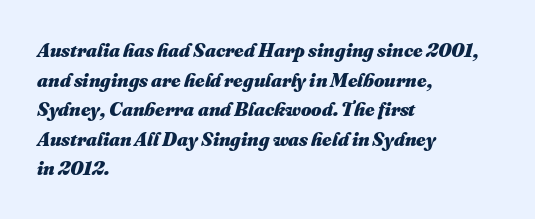
{"bold": "yes", "underline": "no", "align": "left", "line_spacing": "normal", "line_spacing_ratio": 1.48, "letter_spacing": "normal", "letter_spacing_em": 0.0, "glyph_px": 20}
